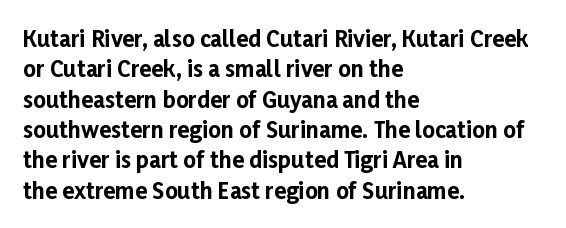
The image shows 22 px bold type, upright; set left-aligned, normal line spacing (1.38x), normal letter spacing, not underlined.
